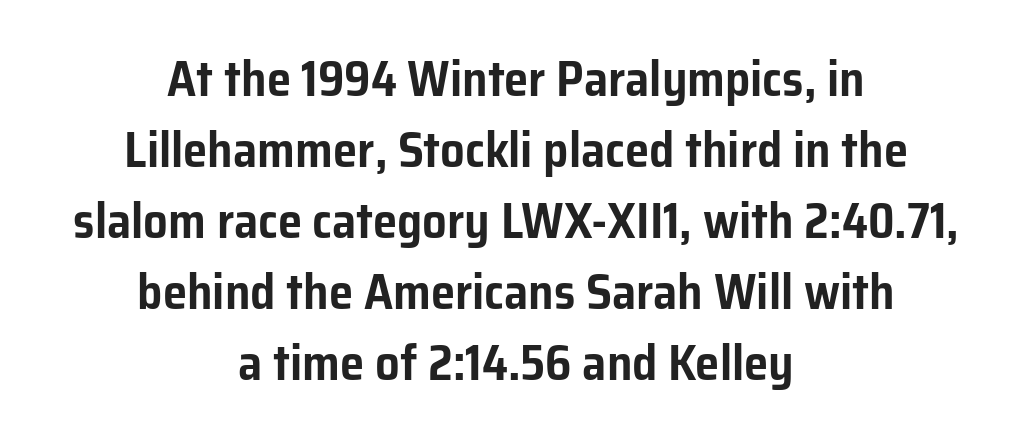
The image shows 49 px sans-serif type, upright; set centered, normal line spacing (1.45x), normal letter spacing, not underlined; low stroke contrast and a medium x-height.
